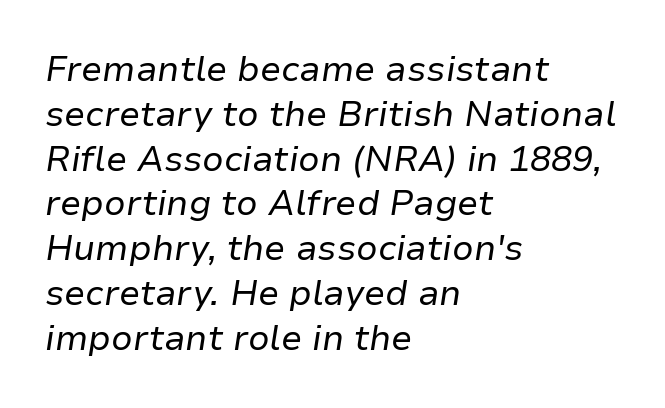
Here the glyphs are tracked normally, forming tight word shapes. Is this a fixed-width face? No — the glyphs have proportional, varying widths. Left-aligned paragraph, ragged on the right. Letters have the restrained weight of plain body copy at most. Rule under the text: the space is simply empty.
